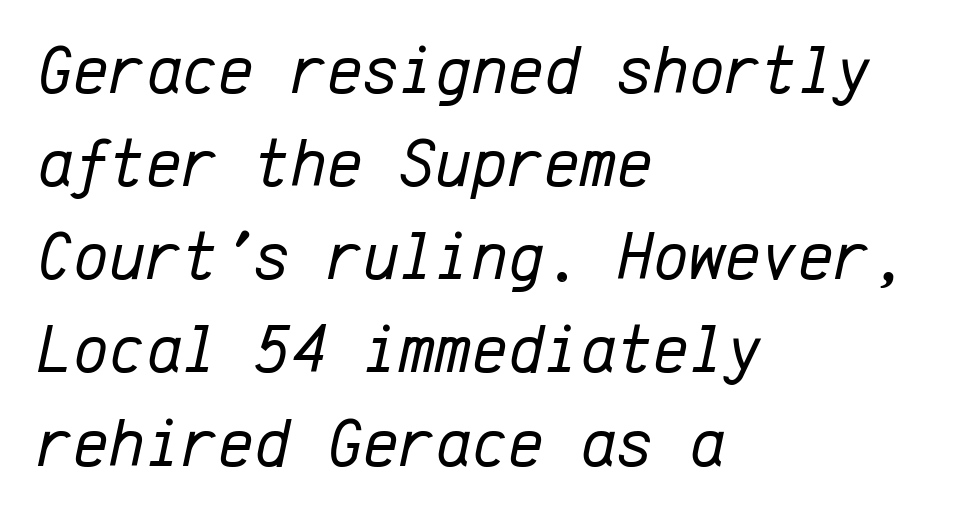
{"italic": "yes", "lean": "right", "slant_degrees": 12, "bold": "no", "weight": "regular", "width": "normal", "stroke_contrast": "low", "x_height": "medium", "monospaced": "yes", "underline": "no", "align": "left", "line_spacing": "normal", "line_spacing_ratio": 1.35, "letter_spacing": "normal", "letter_spacing_em": 0.0, "glyph_px": 69}
